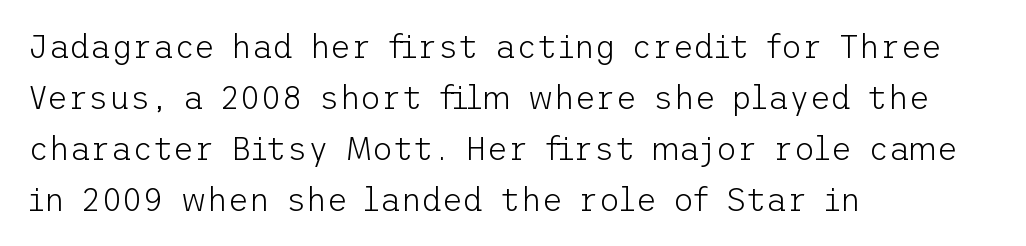
These lines are set flush left with a ragged right edge. The passage shown is typeset with a sans-serif family. Counters stay open thanks to moderate or lighter strokes. The block of text has a typical density, with ordinary space between rows.
